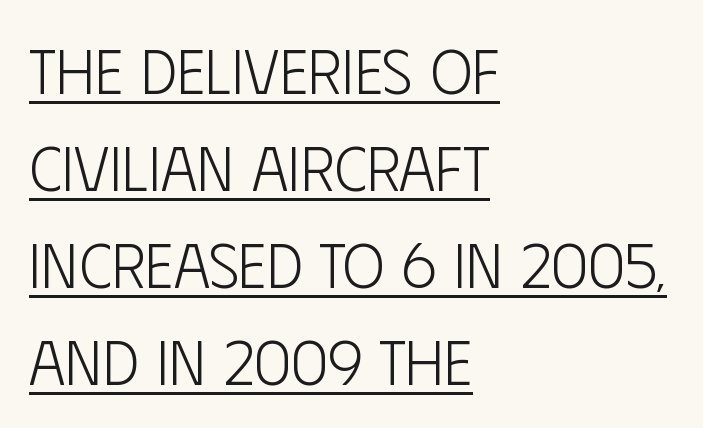
The letters stand straight up with perfectly vertical stems. The line-height multiplier appears to be the usual default. The passage shown is typed in a proportional face where columns would drift. The strokes are not fattened; the text isn't bold. Look at the bottom of the vertical strokes: they stop flat, with no serifs. Notice how the passage keeps a crisp vertical edge on the left only.
